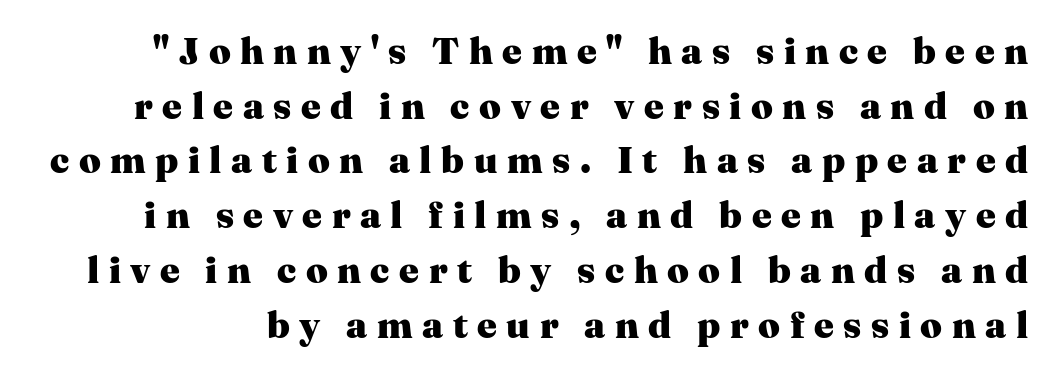
{"serif": "yes", "italic": "no", "bold": "yes", "weight": "heavy", "width": "normal", "stroke_contrast": "medium", "x_height": "medium", "monospaced": "no", "underline": "no", "line_spacing": "normal", "line_spacing_ratio": 1.44, "letter_spacing": "wide", "letter_spacing_em": 0.25, "glyph_px": 38}
